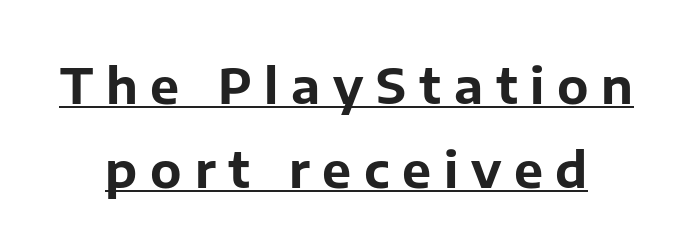
Students, observe the line beneath the letters — that is underlining. Display-style spreading of the glyphs; the letterfit is very open. These lines are composed in type without serifs. The letters advance in unequal steps, a hallmark of proportional type.
